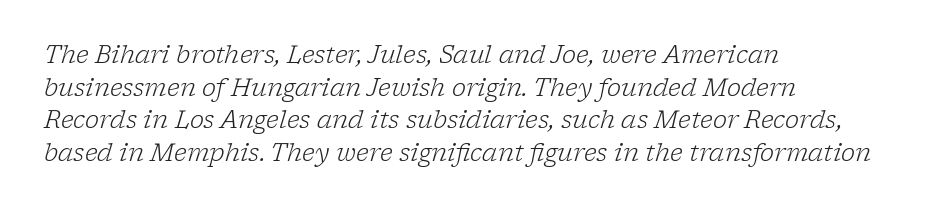
Q: Is the text bold? A: No.
Q: Is the text italic (slanted)? A: Yes, it leans right by about 17 degrees.
Q: Is the text underlined? A: No.
Q: How is the paragraph aligned? A: Left-aligned.
Q: Is the spacing between letters normal or unusually wide? A: Normal.
Q: Is the spacing between lines tight, normal or loose? A: Normal.
